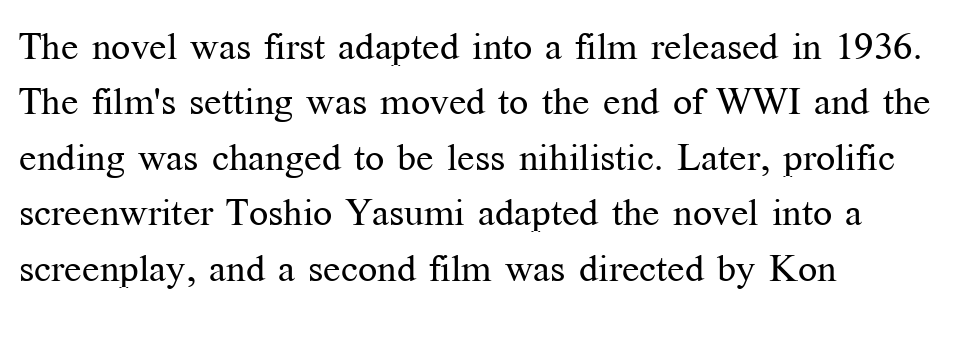
The image shows 38 px regular-weight serif type, upright; set left-aligned, normal line spacing (1.46x), normal letter spacing, not underlined; medium stroke contrast and a medium x-height.
